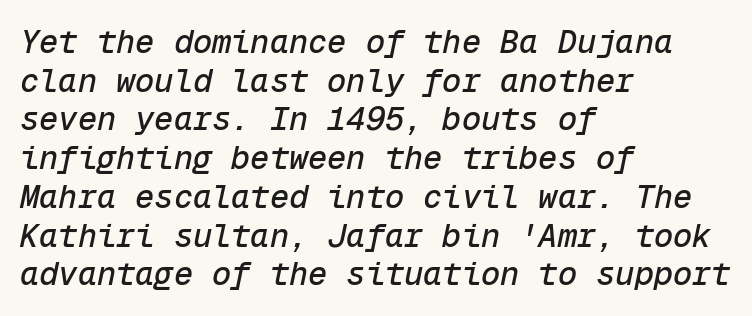
The image shows 32 px text type, italic (leaning right), monospaced; set left-aligned, line spacing 1.21x, normal letter spacing, not underlined; low stroke contrast and a medium x-height.
